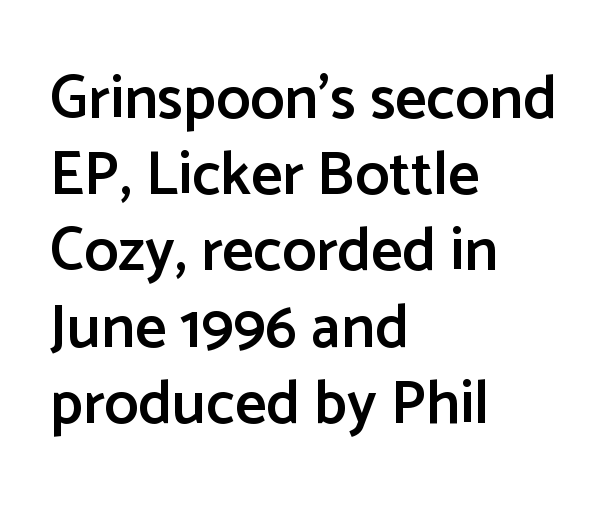
The image shows 61 px semibold sans-serif type, upright; set left-aligned, normal line spacing (1.25x), normal letter spacing, not underlined; low stroke contrast and a medium x-height.
